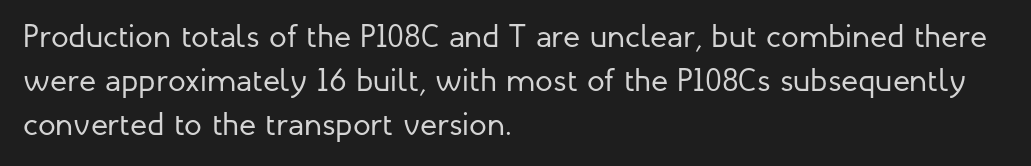
{"serif": "no", "italic": "no", "bold": "no", "weight": "regular", "width": "normal", "stroke_contrast": "low", "x_height": "medium", "monospaced": "no", "underline": "no", "align": "left", "line_spacing": "normal", "line_spacing_ratio": 1.37, "letter_spacing": "normal", "letter_spacing_em": 0.0, "glyph_px": 32}
